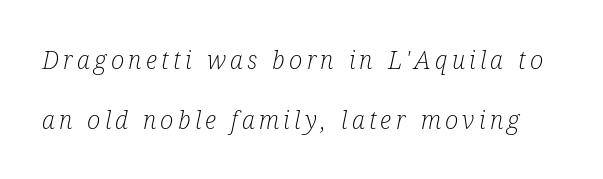
The image shows 25 px text type, italic (leaning right); set loose line spacing (2.4x), not underlined.
